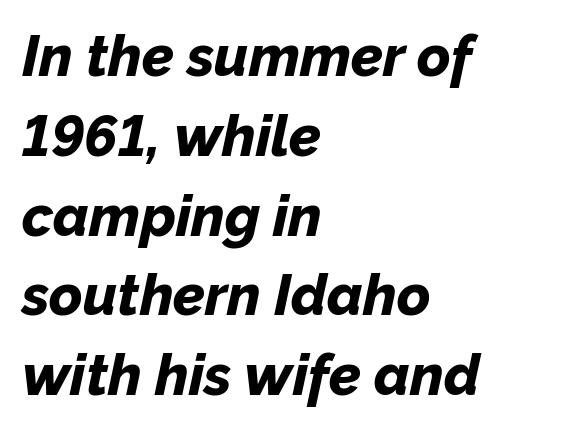
Students, observe: this is what conventionally led text looks like. Short note: letters normally spaced. Reading down the block, your eye returns to a fixed left position each line. An italicized treatment has been applied to the whole sample. Set as a true bold cut, around the 700 mark.
